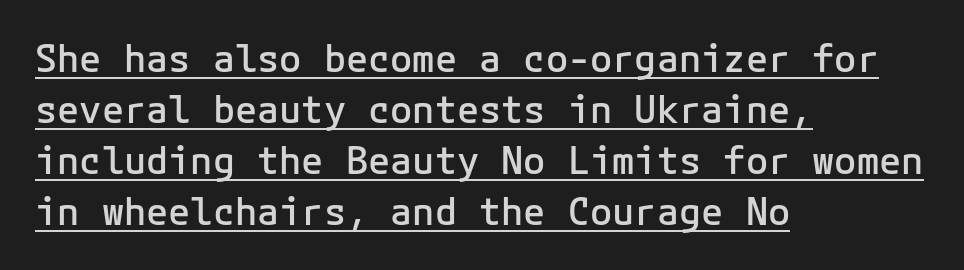
The face used here is rendered with its standard letterfit. Vertical strokes here are truly vertical. Leading: standard. Each glyph is drawn with semibold strokes, heavier than normal yet not fully bold.
